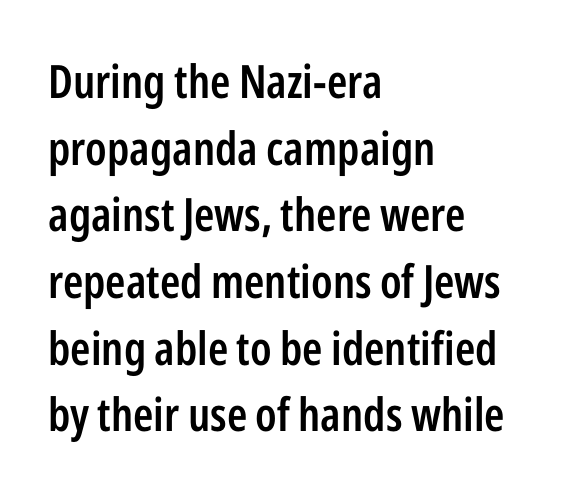
{"serif": "no", "italic": "no", "bold": "semi", "weight": "semibold", "width": "condensed", "stroke_contrast": "low", "x_height": "medium", "monospaced": "no", "underline": "no", "align": "left", "line_spacing": "normal", "line_spacing_ratio": 1.45, "letter_spacing": "normal", "letter_spacing_em": 0.0, "glyph_px": 46}
